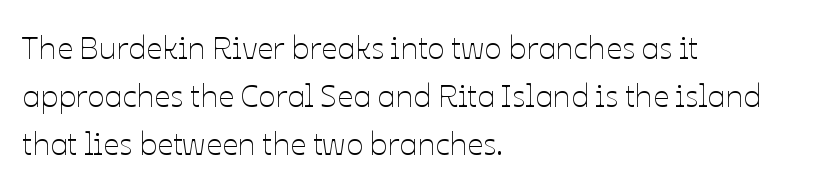
Q: Is the text bold? A: No.
Q: Is the text italic (slanted)? A: No, it is upright.
Q: Is the text underlined? A: No.
Q: How is the paragraph aligned? A: Left-aligned.
Q: Is the spacing between letters normal or unusually wide? A: Normal.
Q: Is the spacing between lines tight, normal or loose? A: Normal.
Q: Width (condensed, normal, or wide)? A: Normal.
Q: Stroke contrast? A: Low.
Q: x-height? A: Medium.
Q: Monospaced? A: No.
